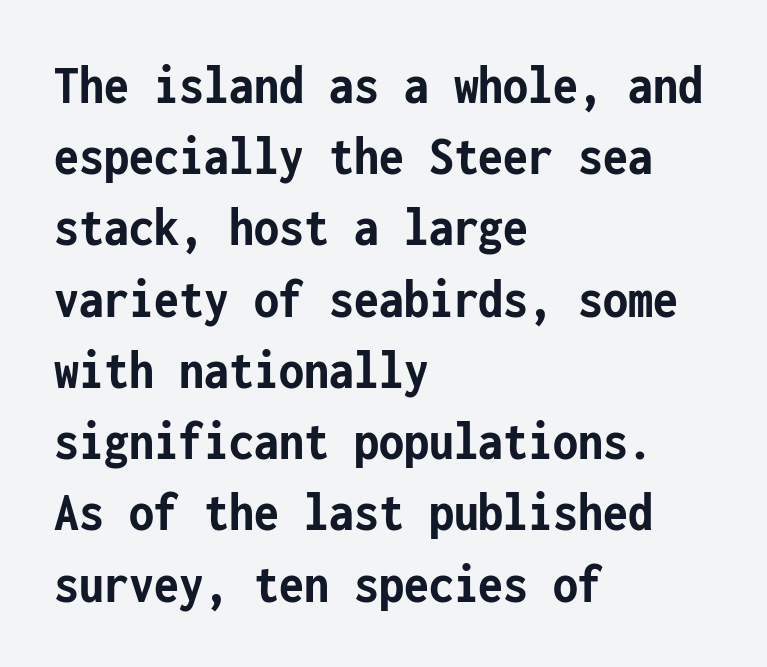
The type family on display is of the sans-serif kind. Compared with an ordinary text face, these strokes are far heavier — a full bold. Every stem runs plumb, perpendicular to the baseline. Spacing verdict: monospaced, one width for all characters. The passage is arranged the way most books set body copy — flush left.
